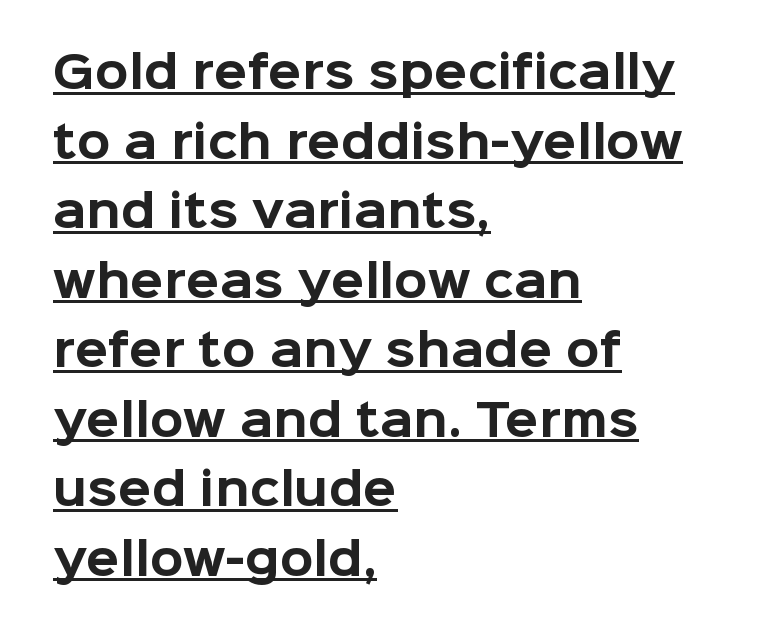
Every letter is thick-stroked: bold, no question. This rendering features underlined lettering. Serif or sans? Sans — the stroke terminals are bare. Regarding leading, the lines here are spaced in the standard way. A typesetter would mark this as roman, not italic.
